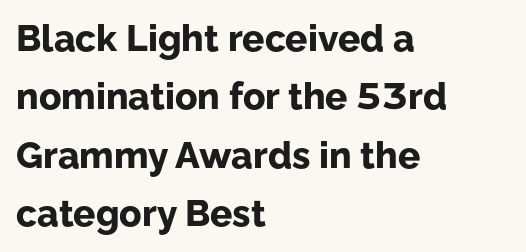
Q: Is the text bold? A: Yes.
Q: Is the text italic (slanted)? A: No, it is upright.
Q: Is the typeface a serif or a sans-serif typeface? A: Sans-serif.
Q: Is the text underlined? A: No.
Q: How is the paragraph aligned? A: Left-aligned.
Q: Is the spacing between letters normal or unusually wide? A: Normal.
Q: Is the spacing between lines tight, normal or loose? A: Normal.
Q: Width (condensed, normal, or wide)? A: Normal.
Q: Stroke contrast? A: Low.
Q: x-height? A: Medium.
Q: Monospaced? A: No.
